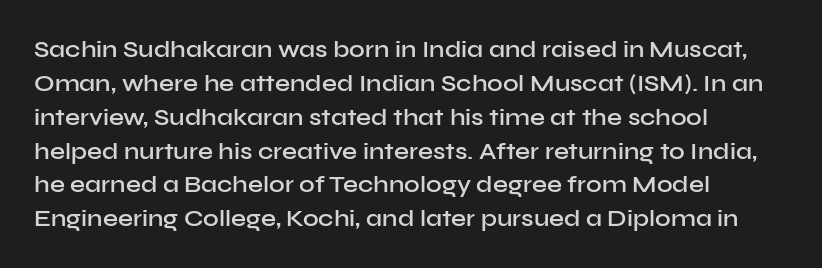
Q: Is the text bold? A: Semi-bold.
Q: Is the text italic (slanted)? A: No, it is upright.
Q: Is the text underlined? A: No.
Q: How is the paragraph aligned? A: Left-aligned.
Q: Is the spacing between letters normal or unusually wide? A: Normal.
Q: Is the spacing between lines tight, normal or loose? A: Normal.
